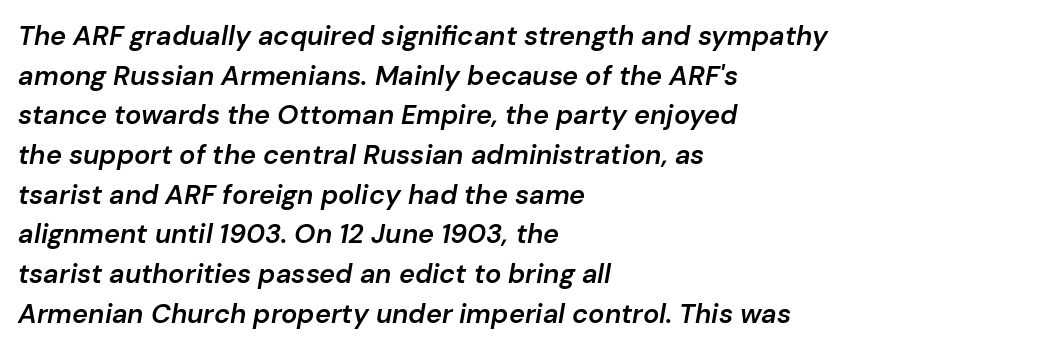
{"italic": "yes", "lean": "right", "slant_degrees": 10, "bold": "semi", "underline": "no", "align": "left", "line_spacing": "normal", "line_spacing_ratio": 1.47, "letter_spacing": "normal", "letter_spacing_em": 0.0, "glyph_px": 27}
